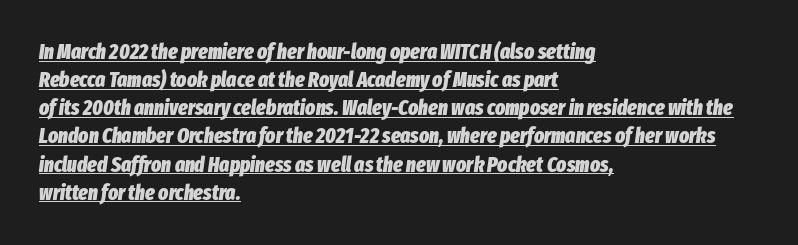
You can tell it's italic because the verticals aren't actually vertical. I'd describe the lettering as bold — thick and assertive. Alignment: flush left. A typographer would call this underscored text.
